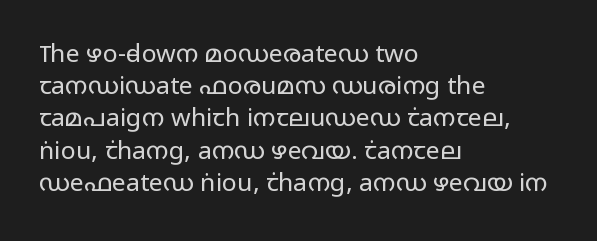
These lines keep a tight, regular rhythm from letter to letter. This sample is left-justified, so line endings fall wherever the words run out. The space between consecutive lines is moderate. Do the letters lean? They stand straight. The passage shown is not underscored anywhere. Stems and bowls with no extra thickness — not bold.
